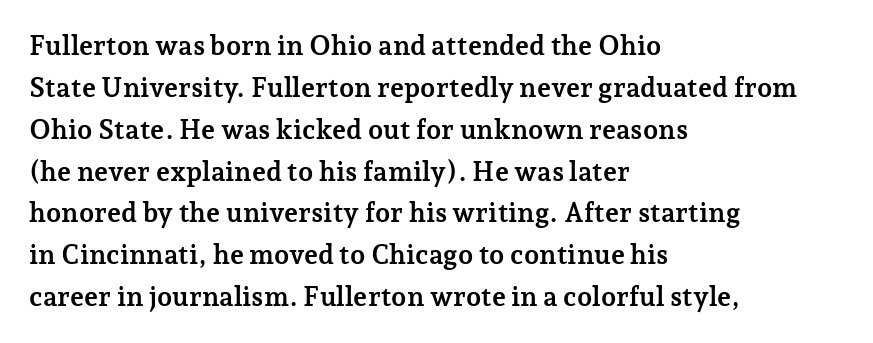
The face used here has the dense, thick strokes of a bold. Students, observe: this is what conventionally led text looks like. Notice how the stems are strictly vertical — no italics here. The setting favours the left margin, as ordinary paragraphs usually do.
